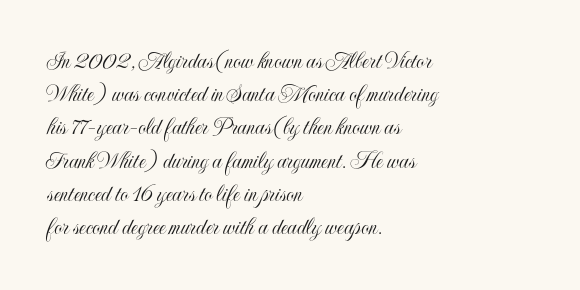
The image shows 25 px text type; set left-aligned, normal line spacing (1.33x), normal letter spacing, not underlined.
